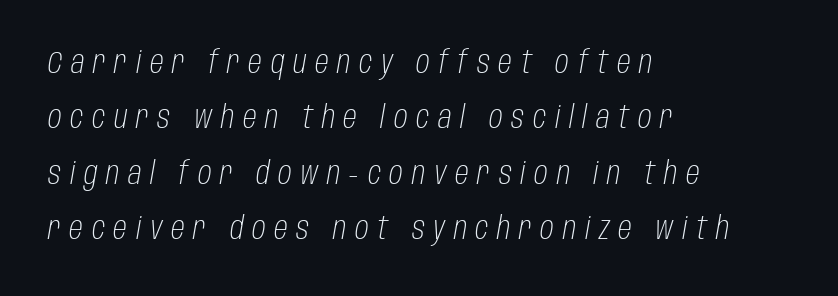
Q: Is the text bold? A: No.
Q: Is the text italic (slanted)? A: Yes, it leans right by about 10 degrees.
Q: Is the text underlined? A: No.
Q: How is the paragraph aligned? A: Left-aligned.
Q: Is the spacing between letters normal or unusually wide? A: Unusually wide.
Q: Width (condensed, normal, or wide)? A: Condensed.
Q: Stroke contrast? A: Low.
Q: x-height? A: Large.
Q: Monospaced? A: No.
